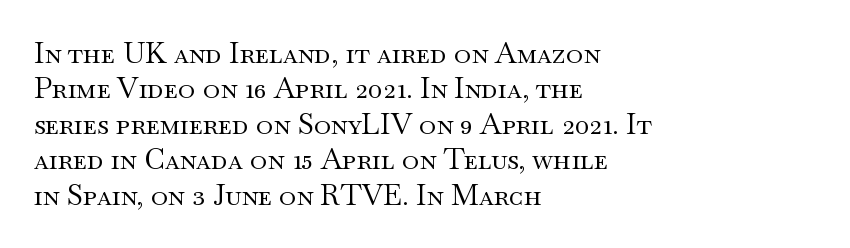
{"serif": "yes", "italic": "no", "bold": "no", "weight": "regular", "width": "wide", "stroke_contrast": "medium", "x_height": "small", "monospaced": "no", "underline": "no", "align": "left", "line_spacing_ratio": 1.22, "letter_spacing": "normal", "letter_spacing_em": 0.0, "glyph_px": 29}
